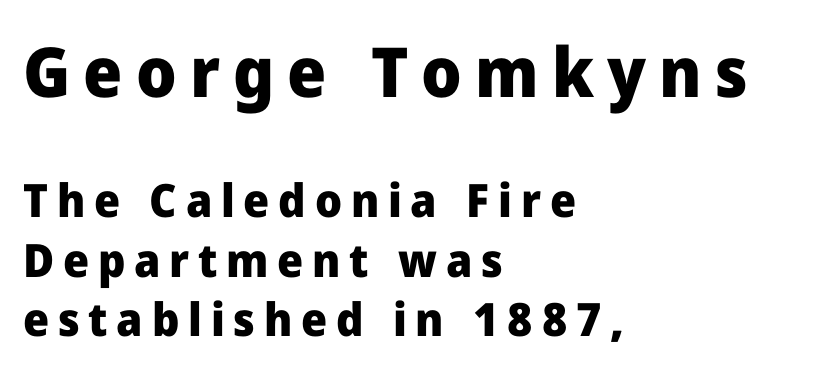
{"serif": "no", "italic": "no", "bold": "yes", "weight": "heavy", "width": "normal", "stroke_contrast": "low", "x_height": "medium", "monospaced": "no", "underline": "no", "align": "left", "line_spacing": "normal", "line_spacing_ratio": 1.29, "larger_block": "first", "size_ratio": 1.5, "glyph_px": 69}
